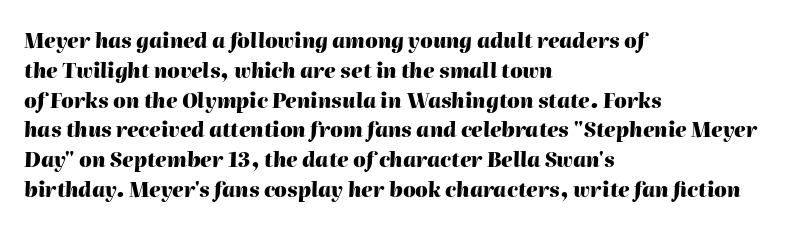
Q: Is the text bold? A: Yes.
Q: Is the text italic (slanted)? A: Yes, it leans right by about 2 degrees.
Q: Is the text underlined? A: No.
Q: How is the paragraph aligned? A: Left-aligned.
Q: Is the spacing between letters normal or unusually wide? A: Normal.
Q: Is the spacing between lines tight, normal or loose? A: Normal.
